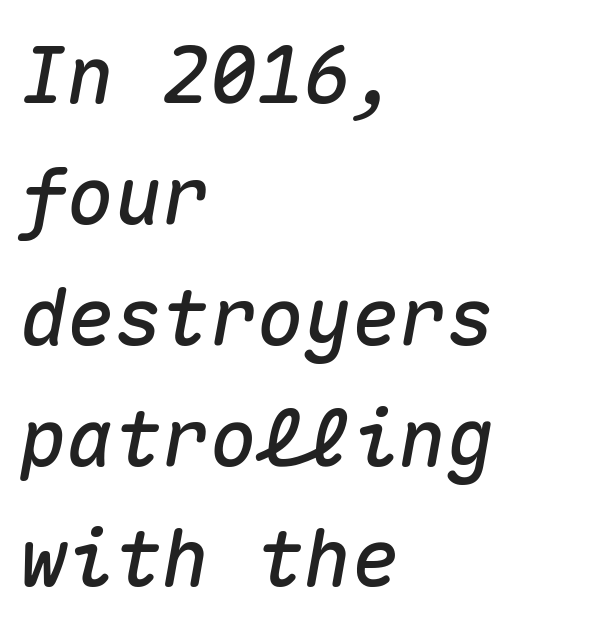
Q: Is the text italic (slanted)? A: Yes, it leans right by about 10 degrees.
Q: Is the text underlined? A: No.
Q: How is the paragraph aligned? A: Left-aligned.
Q: Is the spacing between letters normal or unusually wide? A: Normal.
Q: Is the spacing between lines tight, normal or loose? A: Normal.
Q: Width (condensed, normal, or wide)? A: Normal.
Q: Stroke contrast? A: Medium.
Q: x-height? A: Medium.
Q: Monospaced? A: Yes.
